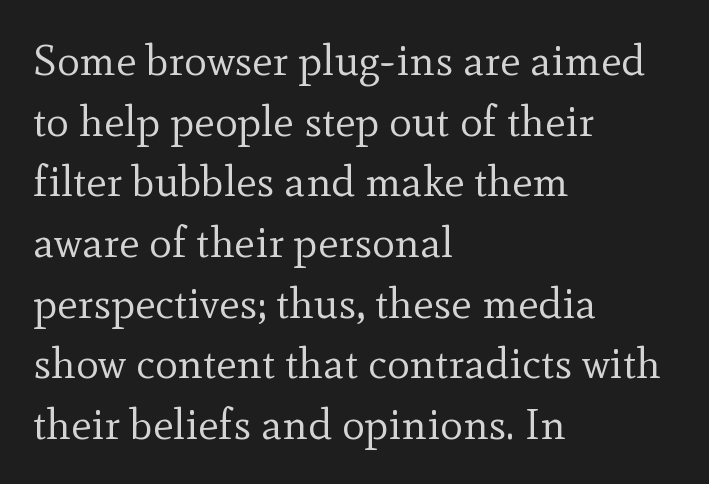
{"serif": "yes", "italic": "no", "bold": "no", "weight": "regular", "width": "normal", "x_height": "small", "monospaced": "no", "underline": "no", "align": "left", "line_spacing": "normal", "line_spacing_ratio": 1.41, "letter_spacing": "normal", "letter_spacing_em": 0.0, "glyph_px": 43}
